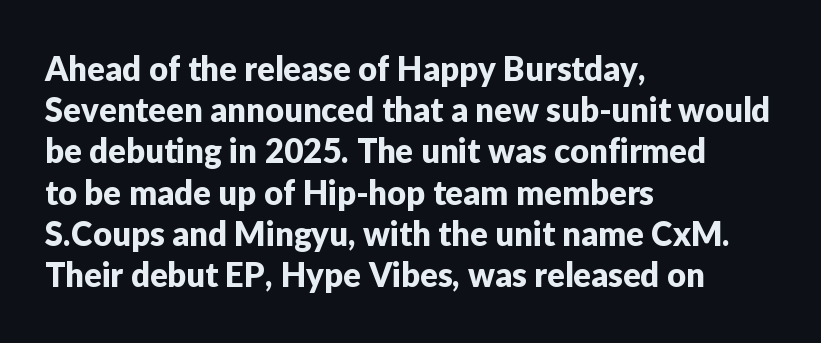
The type is set solid horizontally, with unmodified tracking. Looks like regular typesetting: each glyph gets only the width it needs. One-word summary of the alignment: left. The leading is moderate, giving the passage an even texture. Every character sits straight up, as roman type does.
